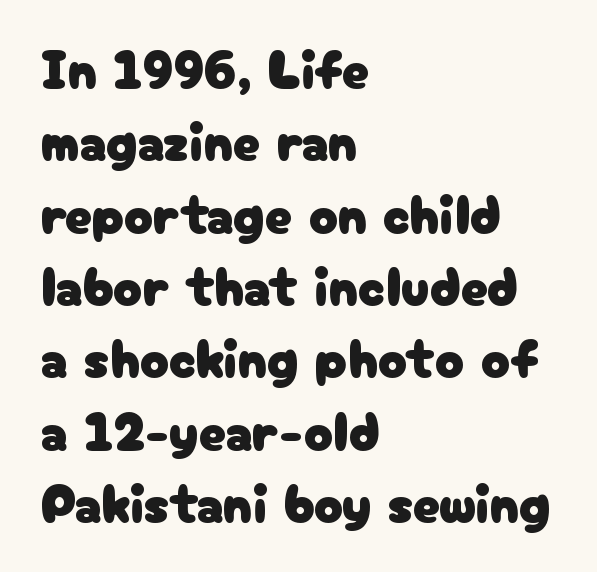
The rag falls on the right side of this text block. Words float on clear page, feet unadorned. Observe the ordinary spacing: letters are neighbours, not strangers. Interline gaps are of average width in this sample. The text was rendered using a sans face with plain stroke endings.
